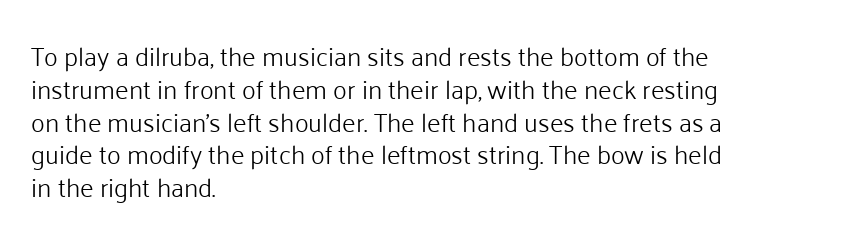
The image shows 26 px text type, upright; set left-aligned, normal line spacing (1.26x), normal letter spacing, not underlined.
